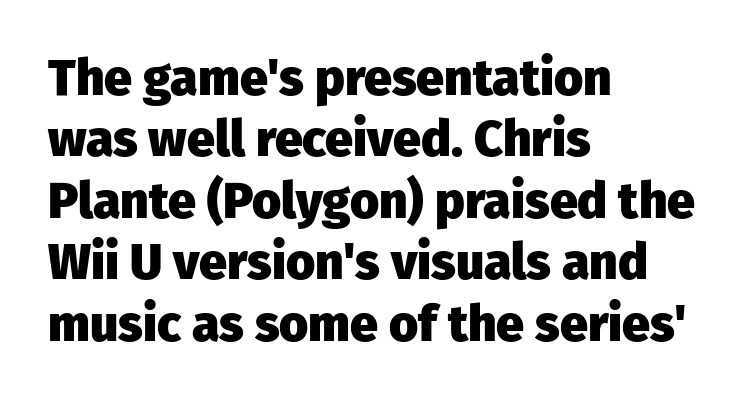
The image shows 50 px heavy sans-serif type, upright; set left-aligned, line spacing 1.23x, normal letter spacing, not underlined; low stroke contrast and a medium x-height.
